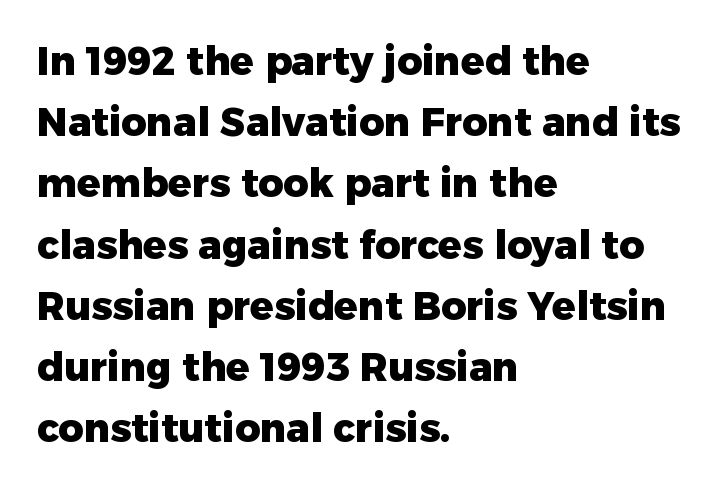
{"serif": "no", "italic": "no", "bold": "yes", "weight": "heavy", "width": "normal", "stroke_contrast": "low", "x_height": "medium", "monospaced": "no", "underline": "no", "align": "left", "line_spacing": "normal", "line_spacing_ratio": 1.57, "letter_spacing": "normal", "letter_spacing_em": 0.0, "glyph_px": 39}
